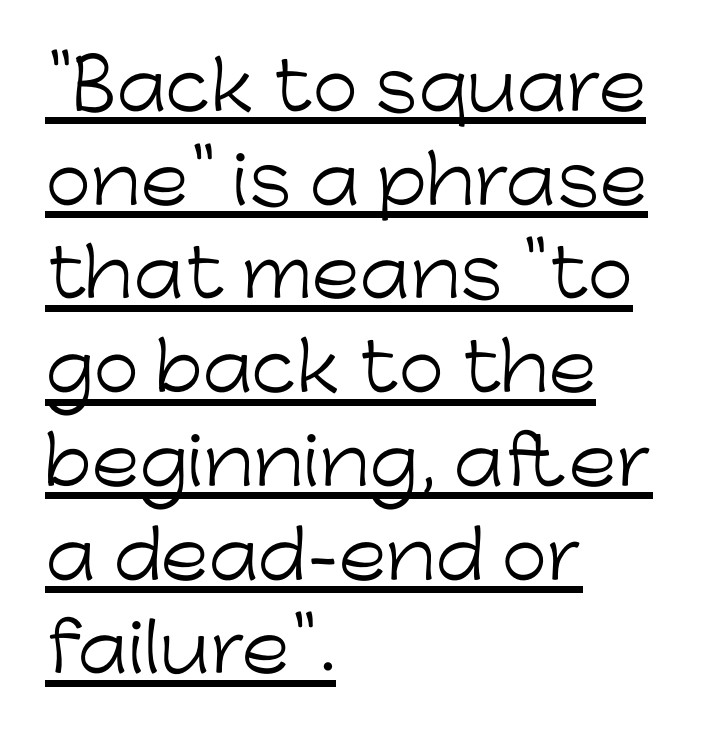
Q: Is the text bold? A: No.
Q: Is the text italic (slanted)? A: No, it is upright.
Q: Is the typeface a serif or a sans-serif typeface? A: Sans-serif.
Q: Is the text underlined? A: Yes.
Q: How is the paragraph aligned? A: Left-aligned.
Q: Is the spacing between letters normal or unusually wide? A: Normal.
Q: Is the spacing between lines tight, normal or loose? A: Normal.
Q: Width (condensed, normal, or wide)? A: Normal.
Q: Stroke contrast? A: Low.
Q: x-height? A: Medium.
Q: Monospaced? A: No.
